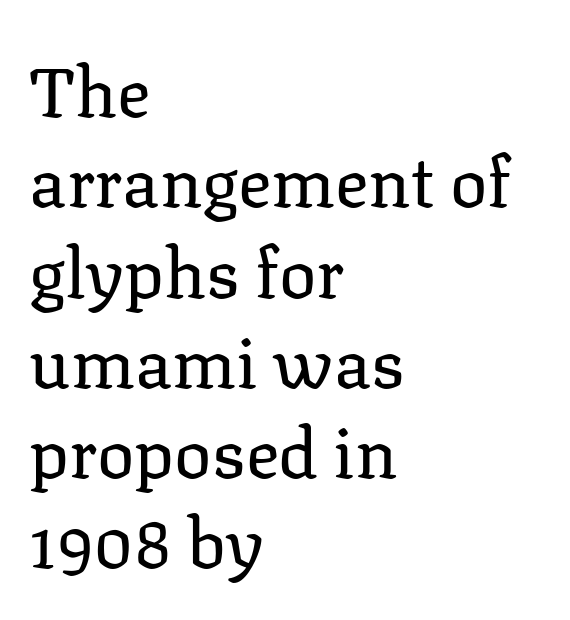
Q: Is the text bold? A: No.
Q: Is the text italic (slanted)? A: No, it is upright.
Q: Is the typeface a serif or a sans-serif typeface? A: Serif.
Q: Is the text underlined? A: No.
Q: How is the paragraph aligned? A: Left-aligned.
Q: Is the spacing between letters normal or unusually wide? A: Normal.
Q: Is the spacing between lines tight, normal or loose? A: Normal.
Q: Width (condensed, normal, or wide)? A: Normal.
Q: Stroke contrast? A: Low.
Q: x-height? A: Medium.
Q: Monospaced? A: No.
